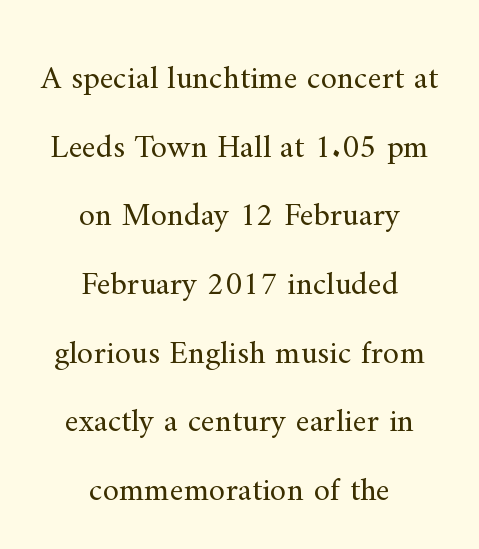
The lines are spread far apart with generous leading. Stem width sits at or under what a default text font uses. Between one letter and the next there's only the usual sliver of space. Old-style or modern, the face here clearly has serifs.
